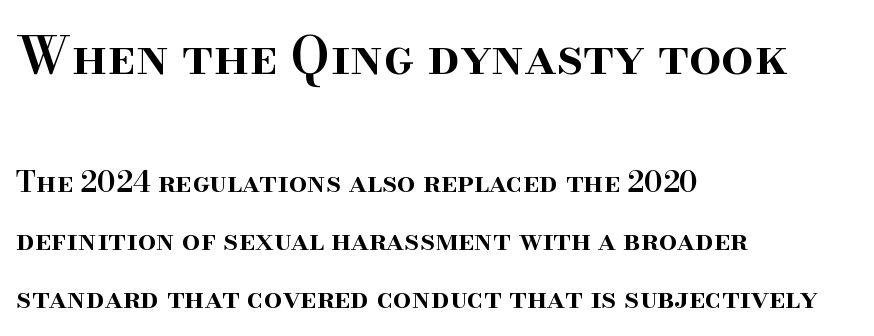
Posture: straight, roman, zero tilt. Typesetter's note: demi weight, one step under bold. This rendering employs a face with finishing strokes, i.e., a serif. The initial chunk of copy outweighs the following chunk in type size.
